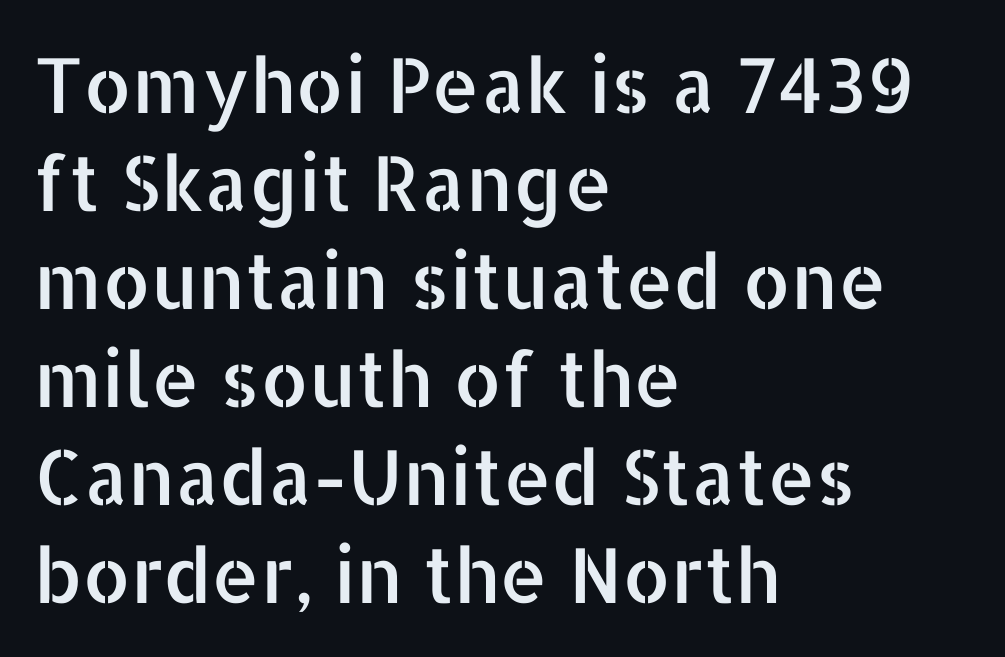
Q: Is the text italic (slanted)? A: No, it is upright.
Q: Is the typeface a serif or a sans-serif typeface? A: Sans-serif.
Q: Is the text underlined? A: No.
Q: How is the paragraph aligned? A: Left-aligned.
Q: Is the spacing between letters normal or unusually wide? A: Normal.
Q: Is the spacing between lines tight, normal or loose? A: Normal.
Q: Width (condensed, normal, or wide)? A: Normal.
Q: Stroke contrast? A: Low.
Q: x-height? A: Medium.
Q: Monospaced? A: No.
